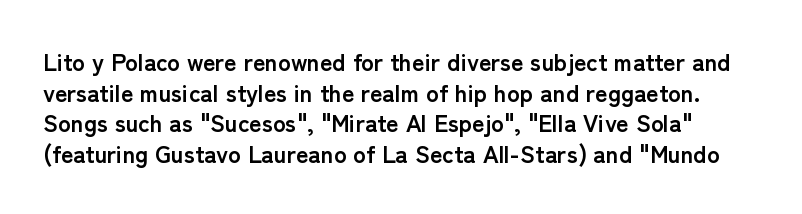
The image shows 24 px bold type, upright; set normal line spacing (1.28x), normal letter spacing, not underlined.
